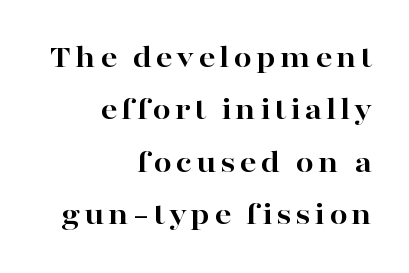
{"serif": "yes", "italic": "no", "bold": "yes", "weight": "bold", "width": "wide", "stroke_contrast": "high", "x_height": "medium", "monospaced": "no", "underline": "no", "align": "right", "line_spacing": "normal", "line_spacing_ratio": 1.59, "glyph_px": 33}
